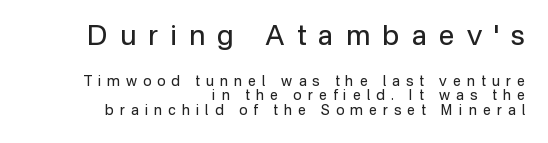
{"serif": "no", "italic": "no", "bold": "no", "weight": "regular", "width": "normal", "stroke_contrast": "low", "x_height": "medium", "monospaced": "no", "underline": "no", "align": "right", "line_spacing": "tight", "line_spacing_ratio": 1.05, "letter_spacing": "wide", "letter_spacing_em": 0.44, "larger_block": "first", "size_ratio": 2.0, "glyph_px": 28}
